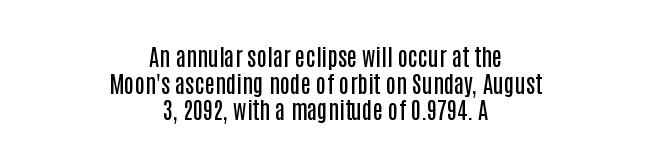
In terms of weight, the rendering is demibold, just under bold. Descender tails drop into unmarked territory. Default kerning and tracking; the words read as compact shapes. The type sits square on the baseline with zero lean.
